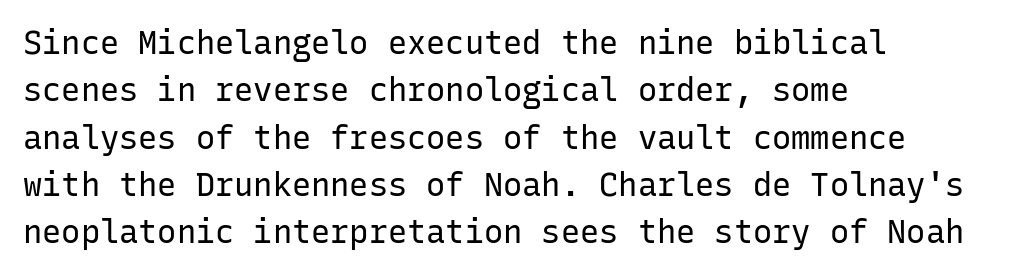
{"serif": "no", "italic": "no", "bold": "no", "weight": "regular", "width": "normal", "stroke_contrast": "low", "x_height": "medium", "monospaced": "yes", "underline": "no", "align": "left", "line_spacing": "normal", "line_spacing_ratio": 1.48, "letter_spacing": "normal", "letter_spacing_em": 0.0, "glyph_px": 32}
